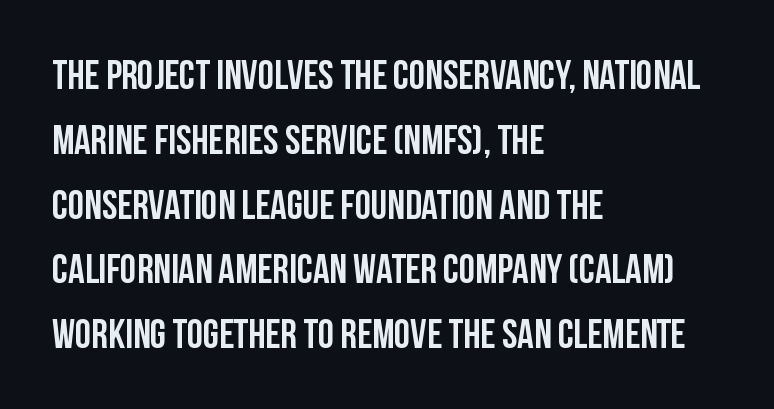
{"serif": "no", "italic": "no", "bold": "yes", "weight": "semibold", "width": "condensed", "stroke_contrast": "low", "x_height": "large", "monospaced": "no", "underline": "no", "align": "left", "line_spacing": "normal", "line_spacing_ratio": 1.58, "letter_spacing": "normal", "letter_spacing_em": 0.0, "glyph_px": 41}
